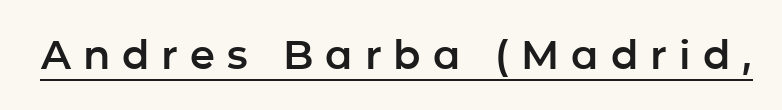
The image shows 40 px sans-serif type, upright; set unusually wide letter spacing (+0.3 em), underlined; low stroke contrast and a medium x-height.
